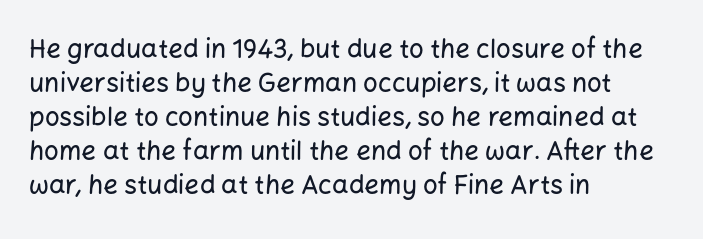
The image shows 26 px text type, upright; set left-aligned, normal line spacing (1.31x), normal letter spacing, not underlined.
